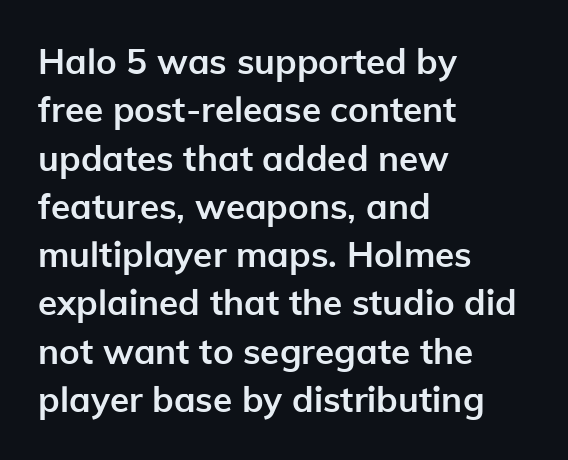
{"serif": "no", "italic": "no", "bold": "yes", "weight": "semibold", "width": "normal", "stroke_contrast": "low", "x_height": "medium", "monospaced": "no", "underline": "no", "align": "left", "line_spacing": "normal", "line_spacing_ratio": 1.38, "letter_spacing": "normal", "letter_spacing_em": 0.0, "glyph_px": 35}
